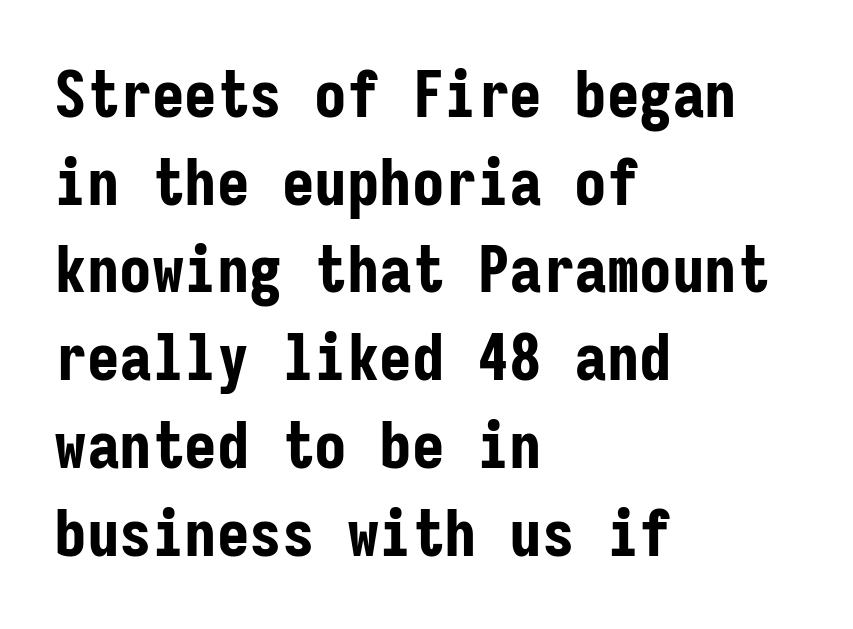
Q: Is the text bold? A: Yes.
Q: Is the text italic (slanted)? A: No, it is upright.
Q: Is the typeface a serif or a sans-serif typeface? A: Sans-serif.
Q: Is the text underlined? A: No.
Q: How is the paragraph aligned? A: Left-aligned.
Q: Is the spacing between letters normal or unusually wide? A: Normal.
Q: Is the spacing between lines tight, normal or loose? A: Normal.
Q: Width (condensed, normal, or wide)? A: Condensed.
Q: Stroke contrast? A: Low.
Q: x-height? A: Medium.
Q: Monospaced? A: Yes.
